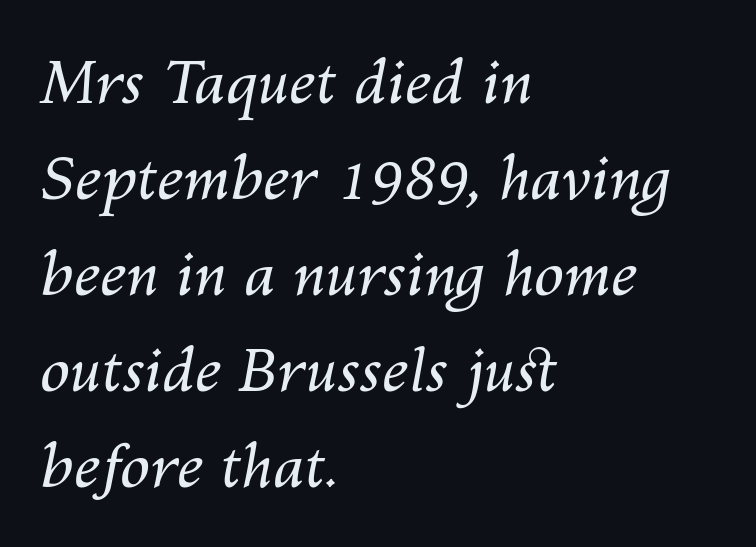
Q: Is the text bold? A: No.
Q: Is the text italic (slanted)? A: Yes, it leans right by about 10 degrees.
Q: Is the text underlined? A: No.
Q: How is the paragraph aligned? A: Left-aligned.
Q: Is the spacing between letters normal or unusually wide? A: Normal.
Q: Is the spacing between lines tight, normal or loose? A: Normal.
Q: Width (condensed, normal, or wide)? A: Normal.
Q: Stroke contrast? A: Medium.
Q: x-height? A: Medium.
Q: Monospaced? A: No.
